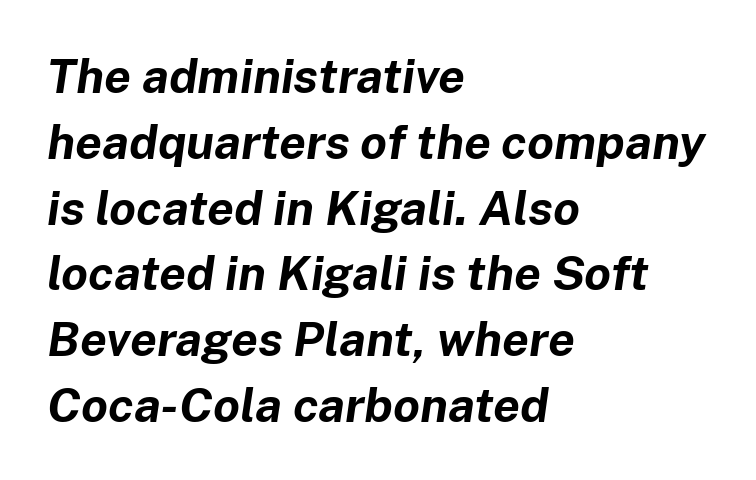
{"italic": "yes", "lean": "right", "slant_degrees": 8, "bold": "yes", "weight": "bold", "width": "normal", "stroke_contrast": "low", "x_height": "medium", "monospaced": "no", "underline": "no", "align": "left", "line_spacing": "normal", "line_spacing_ratio": 1.37, "letter_spacing": "normal", "letter_spacing_em": 0.0, "glyph_px": 48}
